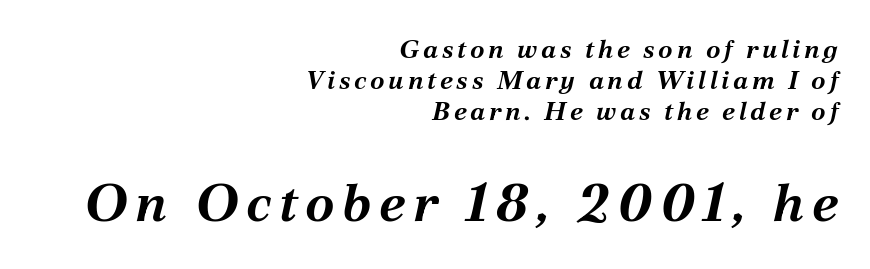
The image shows 53 px bold type, italic (leaning right); set right-aligned, line spacing 1.2x, not underlined; the second (bottom) block is 2.04x larger; medium stroke contrast and a medium x-height.
